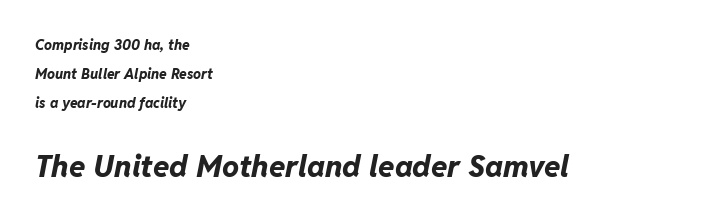
Type size steps up from the first block to the second. The type is set solid horizontally, with unmodified tracking. Horizontally, the lines are justified to the leading edge only. The rendering applies a slant to the glyphs. Spacing verdict: proportional, widths tailored to each character. Does the leading feel generous? Absolutely, it's lavish.
